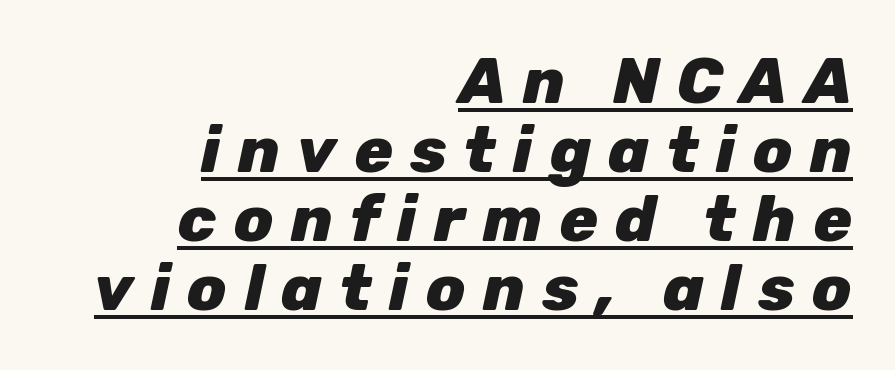
This sample uses expanded letter spacing, leaving extra air between glyphs. The text carries the slant typical of an italic or oblique font. Heavy, bold letterforms. Spacing verdict: proportional, widths tailored to each character.
